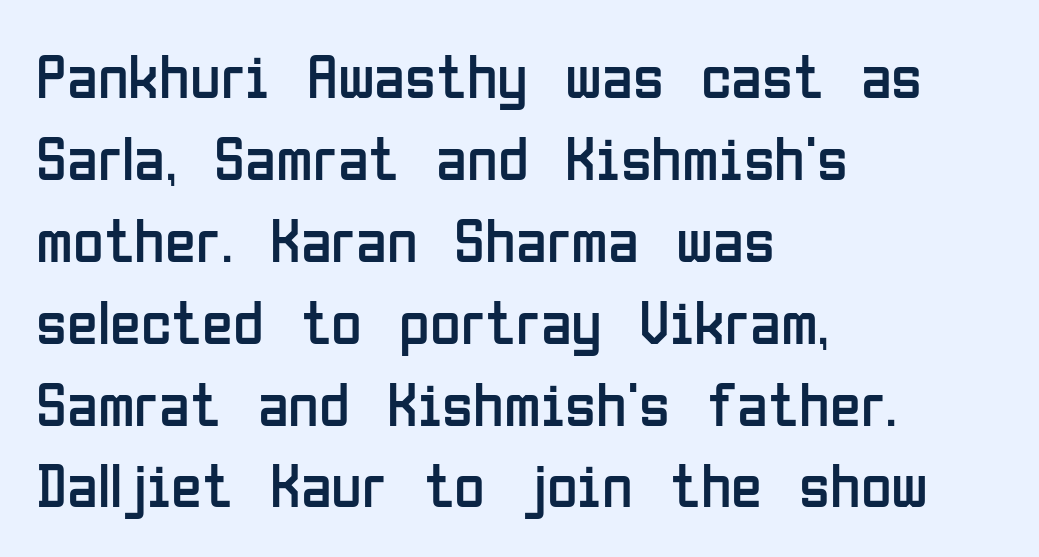
The image shows 63 px regular-weight, condensed sans-serif type, upright; set left-aligned, normal line spacing (1.3x), normal letter spacing, not underlined; low stroke contrast and a medium x-height.
